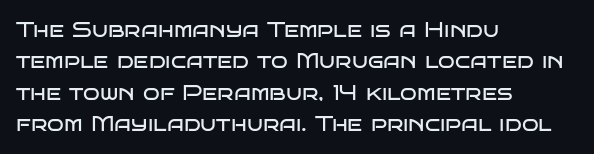
Q: Is the text bold? A: No.
Q: Is the text italic (slanted)? A: No, it is upright.
Q: Is the text underlined? A: No.
Q: How is the paragraph aligned? A: Left-aligned.
Q: Is the spacing between letters normal or unusually wide? A: Normal.
Q: Is the spacing between lines tight, normal or loose? A: Normal.
